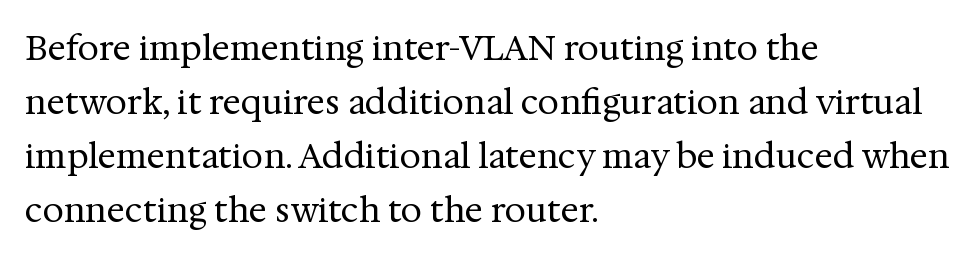
Short and long lines alike share a common starting point at left. Horizontal bands of white between lines are of average thickness. The baseline area is clear. The letters look calm and open, with moderate or lighter stems.
